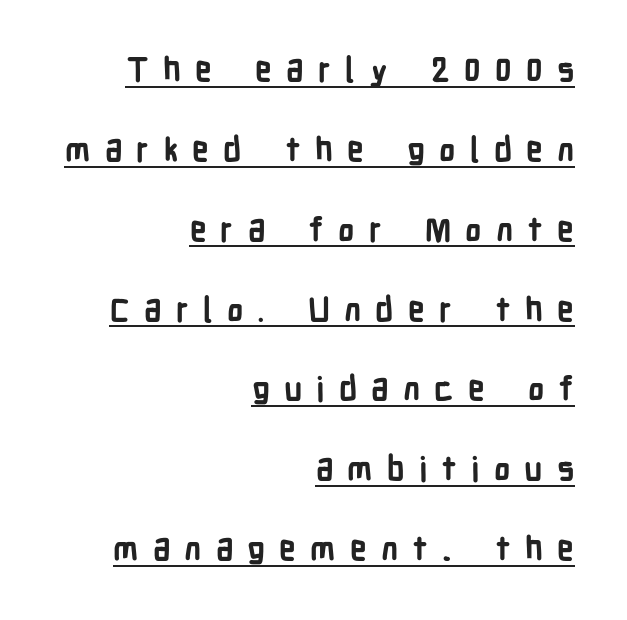
Vertical strokes here are truly vertical. Think of a printed novel: that variable character pitch is what you see here. What kind of face is this? One without serifs — a sans. Horizontal bands of white between lines are thick stripes. These lines stack with their right ends in a neat column.
